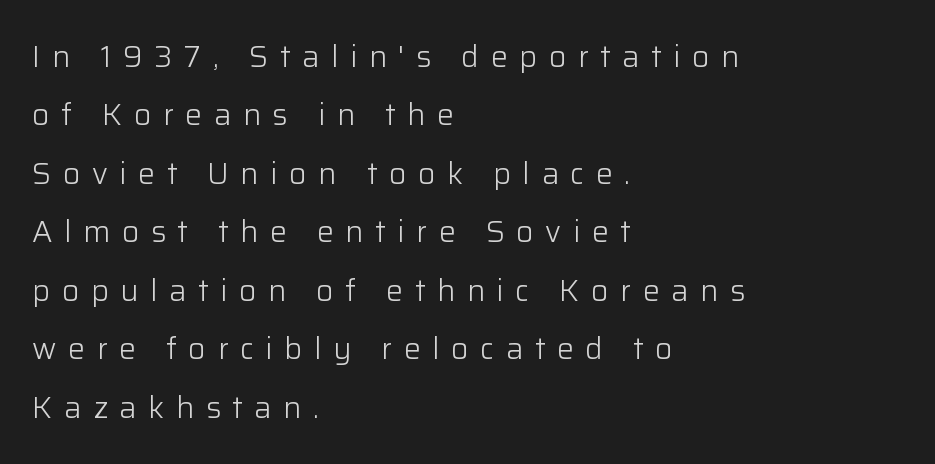
Tracking here is generous; glyphs stand well apart from one another. Stems here are at most as thick as an everyday book face. A classic flush-left, rag-right setting is used for this passage. Do the letters lean? They stand straight. Looks like regular typesetting: each glyph gets only the width it needs. What kind of face is this? One without serifs — a sans.
